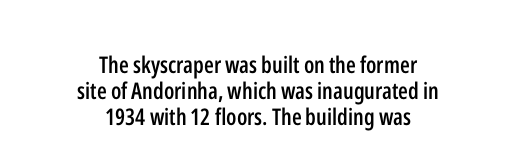
Q: Is the text bold? A: Semi-bold.
Q: Is the text italic (slanted)? A: No, it is upright.
Q: Is the text underlined? A: No.
Q: How is the paragraph aligned? A: Centered.
Q: Is the spacing between letters normal or unusually wide? A: Normal.
Q: Is the spacing between lines tight, normal or loose? A: Tight.
